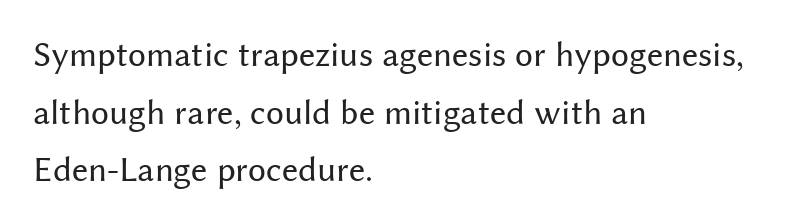
Layout note: lines flush left. Caption: face not bold, strokes unweighted. You could not count columns in this text — the font is proportionally spaced. The letters stand straight up with perfectly vertical stems.
